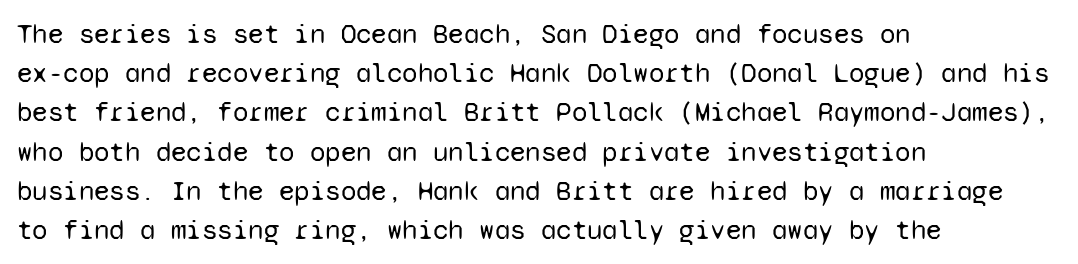
Q: Is the text bold? A: No.
Q: Is the text italic (slanted)? A: No, it is upright.
Q: Is the typeface a serif or a sans-serif typeface? A: Sans-serif.
Q: Is the text underlined? A: No.
Q: How is the paragraph aligned? A: Left-aligned.
Q: Is the spacing between letters normal or unusually wide? A: Normal.
Q: Is the spacing between lines tight, normal or loose? A: Normal.
Q: Width (condensed, normal, or wide)? A: Normal.
Q: Stroke contrast? A: Low.
Q: x-height? A: Medium.
Q: Monospaced? A: Yes.
